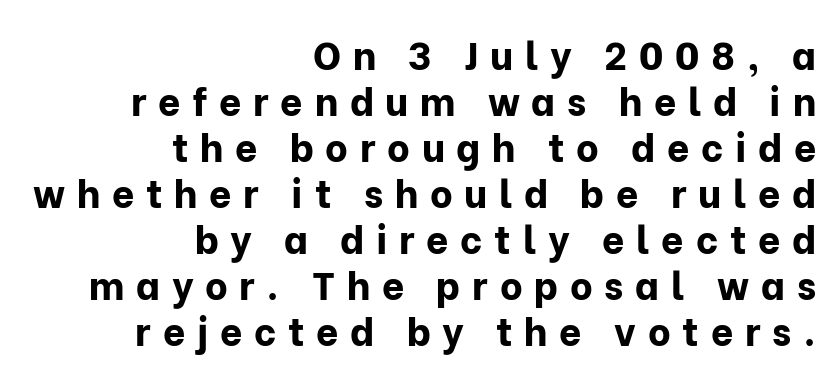
The letters are bold, with thick, heavy strokes. Serifs: no, the terminals of the letterforms are clean. These lines have a slow, spaced-out rhythm from letter to letter. Note the varied advance widths — an 'i' is clearly narrower than an 'm'. These lines are set flush right with a ragged left edge. The specimen omits any rule beneath the text block's lines.
